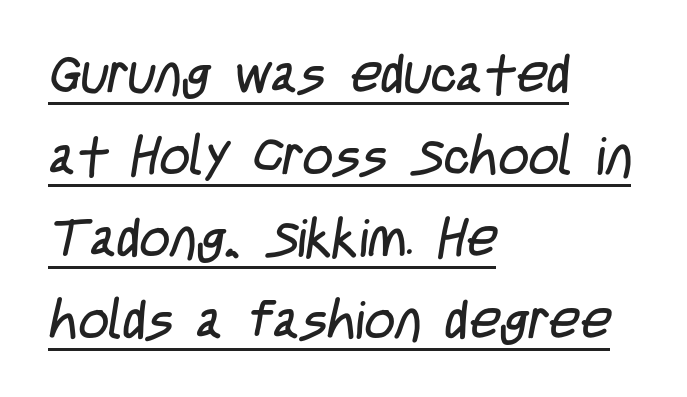
The image shows 53 px regular-weight, condensed sans-serif type; set left-aligned, normal line spacing (1.55x), normal letter spacing, underlined; low stroke contrast and a large x-height.
